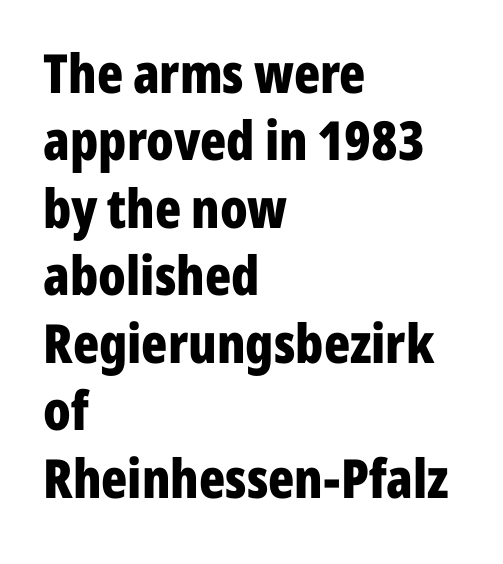
{"serif": "no", "italic": "no", "bold": "yes", "weight": "bold", "width": "condensed", "stroke_contrast": "low", "x_height": "medium", "monospaced": "no", "underline": "no", "align": "left", "line_spacing": "normal", "line_spacing_ratio": 1.25, "letter_spacing": "normal", "letter_spacing_em": 0.0, "glyph_px": 54}
